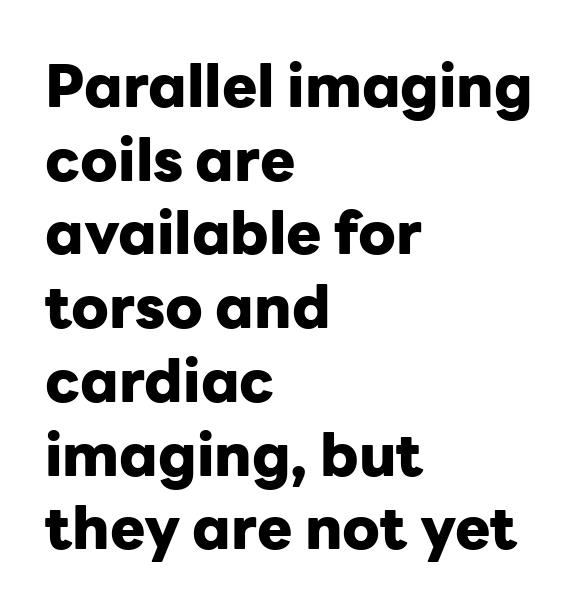
Q: Is the text bold? A: Yes.
Q: Is the text italic (slanted)? A: No, it is upright.
Q: Is the typeface a serif or a sans-serif typeface? A: Sans-serif.
Q: Is the text underlined? A: No.
Q: How is the paragraph aligned? A: Left-aligned.
Q: Is the spacing between letters normal or unusually wide? A: Normal.
Q: Is the spacing between lines tight, normal or loose? A: Normal.
Q: Width (condensed, normal, or wide)? A: Normal.
Q: Stroke contrast? A: Low.
Q: x-height? A: Medium.
Q: Monospaced? A: No.
